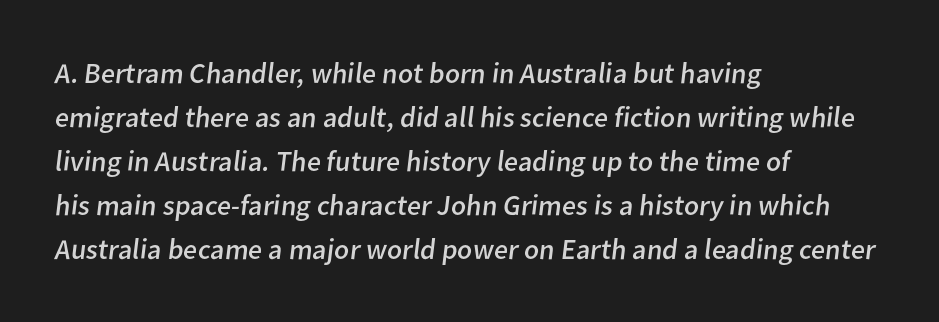
Q: Is the text bold? A: No.
Q: Is the typeface a serif or a sans-serif typeface? A: Sans-serif.
Q: Is the text underlined? A: No.
Q: How is the paragraph aligned? A: Left-aligned.
Q: Is the spacing between letters normal or unusually wide? A: Normal.
Q: Is the spacing between lines tight, normal or loose? A: Normal.
Q: Width (condensed, normal, or wide)? A: Normal.
Q: Stroke contrast? A: Low.
Q: x-height? A: Medium.
Q: Monospaced? A: No.
